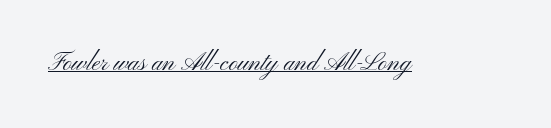
The image shows 25 px text type; set normal letter spacing, underlined.
